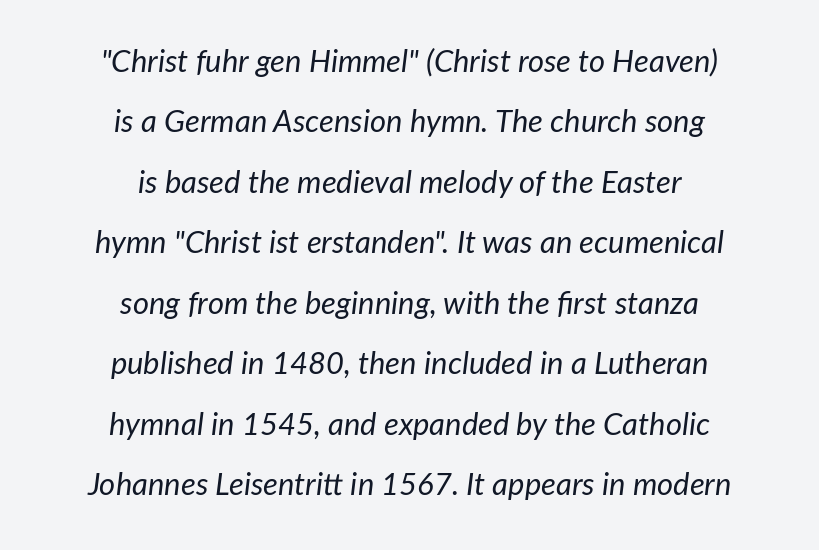
The image shows 31 px regular-weight type, italic (leaning right); set centered, loose line spacing (1.95x), normal letter spacing, not underlined; low stroke contrast and a medium x-height.
